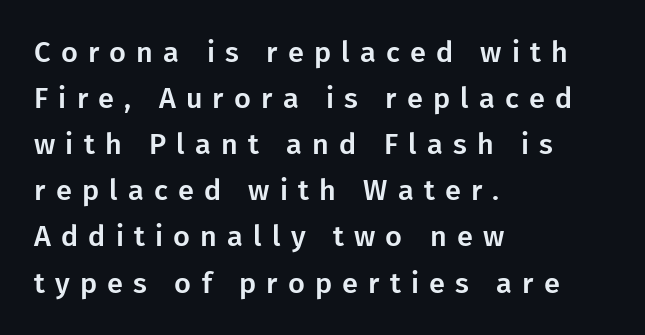
The image shows 29 px sans-serif type, upright; set left-aligned, normal line spacing (1.59x), unusually wide letter spacing (+0.35 em), not underlined; low stroke contrast and a medium x-height.
